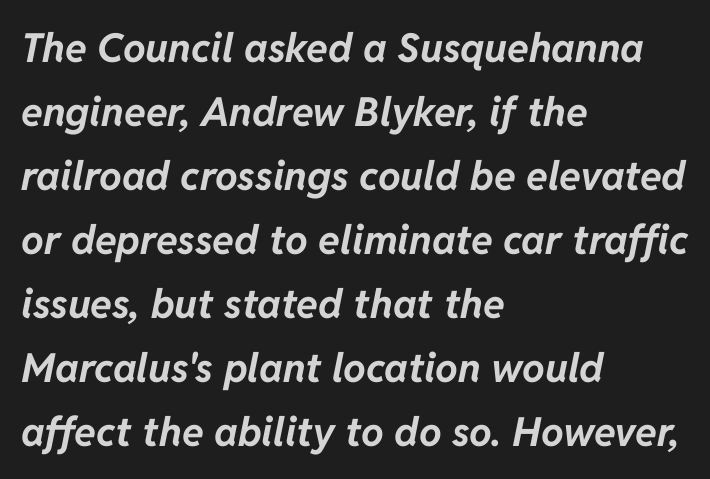
{"italic": "yes", "lean": "right", "slant_degrees": 11, "bold": "yes", "weight": "bold", "width": "normal", "stroke_contrast": "low", "x_height": "medium", "monospaced": "no", "underline": "no", "align": "left", "line_spacing": "normal", "line_spacing_ratio": 1.6, "letter_spacing": "normal", "letter_spacing_em": 0.0, "glyph_px": 40}
